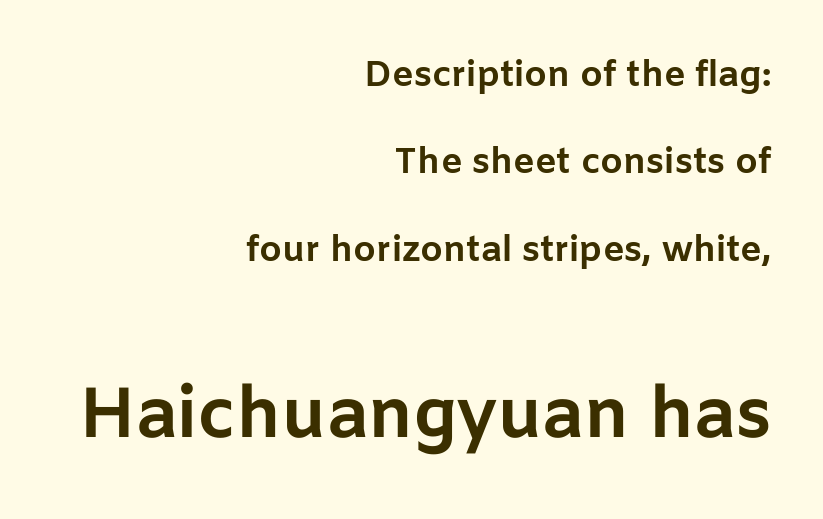
{"serif": "no", "italic": "no", "bold": "yes", "weight": "bold", "width": "normal", "stroke_contrast": "low", "x_height": "medium", "monospaced": "no", "underline": "no", "align": "right", "line_spacing": "loose", "line_spacing_ratio": 2.43, "letter_spacing": "normal", "letter_spacing_em": 0.0, "larger_block": "second", "size_ratio": 1.97, "glyph_px": 71}
